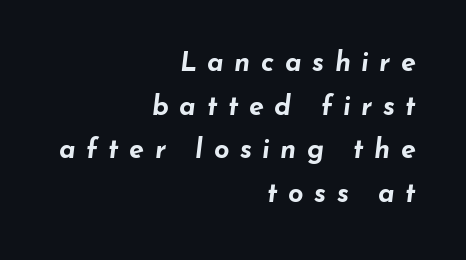
Which margin do the lines hug? The right one — the left edge is uneven. There's an unmistakable incline to the writing here. Tracking value appears strongly positive — letters spread wide. These words are printed bold, with thick strokes throughout. Summary of vertical rhythm: regular, with standard interline spacing. The area under the type is left untouched.
